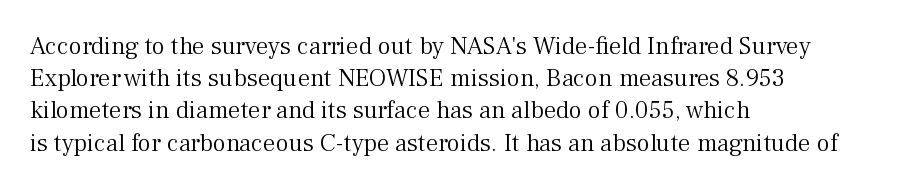
{"italic": "no", "bold": "no", "underline": "no", "align": "left", "line_spacing": "normal", "line_spacing_ratio": 1.29, "letter_spacing": "normal", "letter_spacing_em": 0.0, "glyph_px": 25}
